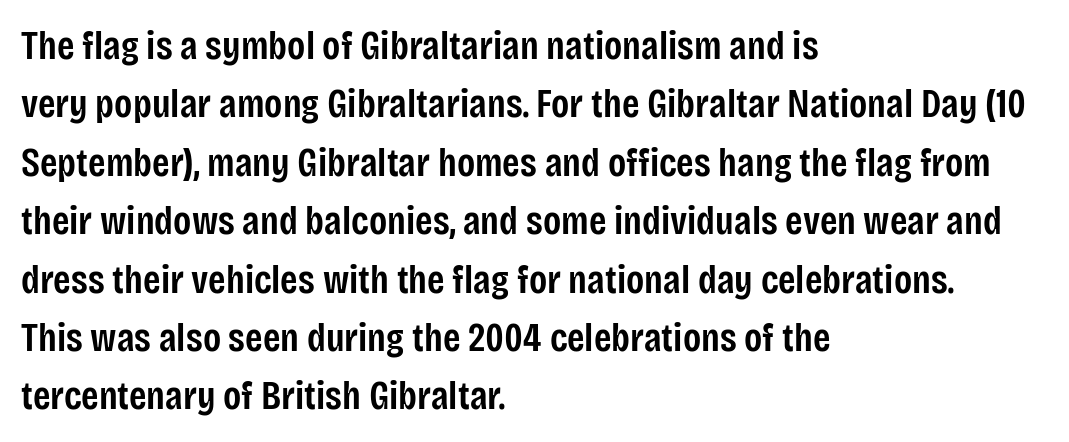
{"serif": "no", "italic": "no", "bold": "semi", "weight": "semibold", "width": "condensed", "stroke_contrast": "low", "x_height": "large", "monospaced": "no", "underline": "no", "align": "left", "line_spacing": "normal", "line_spacing_ratio": 1.46, "letter_spacing": "normal", "letter_spacing_em": 0.0, "glyph_px": 40}
